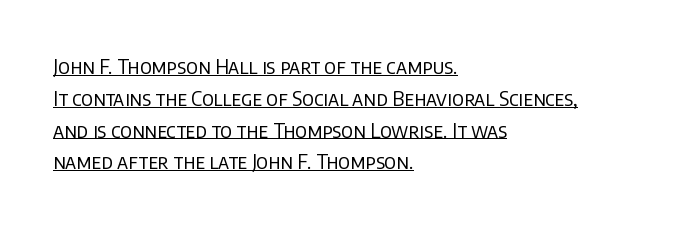
Q: Is the text bold? A: No.
Q: Is the text italic (slanted)? A: No, it is upright.
Q: Is the text underlined? A: Yes.
Q: How is the paragraph aligned? A: Left-aligned.
Q: Is the spacing between letters normal or unusually wide? A: Normal.
Q: Is the spacing between lines tight, normal or loose? A: Normal.
